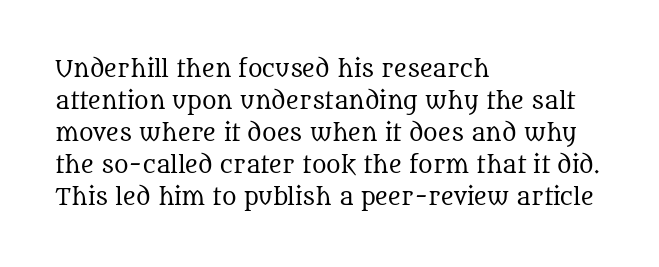
Q: Is the text bold? A: No.
Q: Is the text italic (slanted)? A: No, it is upright.
Q: Is the text underlined? A: No.
Q: How is the paragraph aligned? A: Left-aligned.
Q: Is the spacing between letters normal or unusually wide? A: Normal.
Q: Is the spacing between lines tight, normal or loose? A: Normal.
